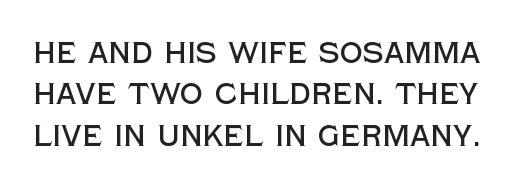
Is the letter spacing exaggerated? No — it looks like the ordinary default. The passage shown is not underscored anywhere. Rows of type keep a routine distance in the vertical direction. Font category for this specimen: sans-serif. Think of a printed novel: that variable character pitch is what you see here.
